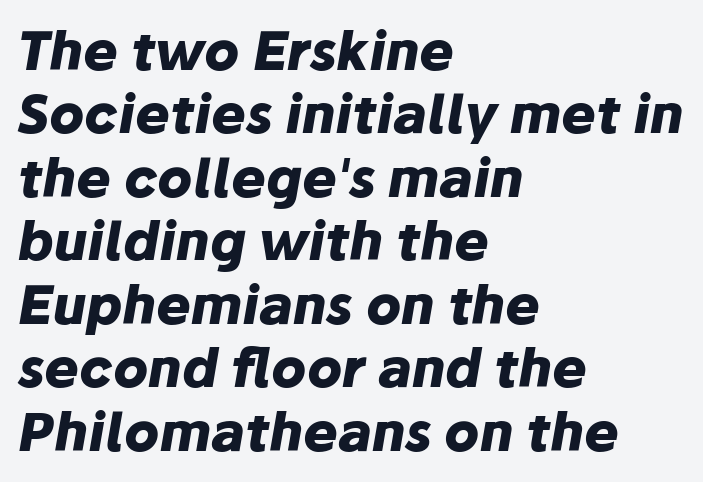
{"italic": "yes", "lean": "right", "slant_degrees": 10, "bold": "yes", "weight": "heavy", "width": "normal", "stroke_contrast": "low", "x_height": "medium", "monospaced": "no", "underline": "no", "align": "left", "line_spacing_ratio": 1.22, "letter_spacing": "normal", "letter_spacing_em": 0.0, "glyph_px": 52}
